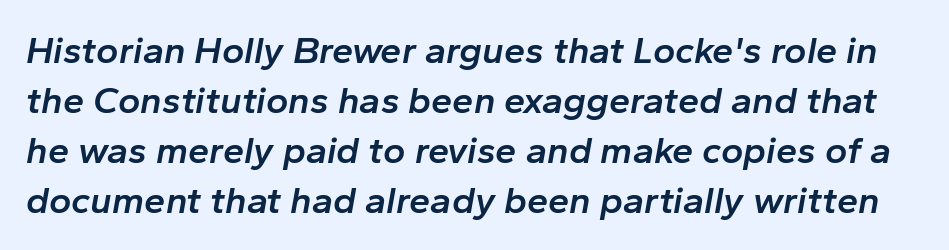
Beneath every word, the page is bare. The tracking reads as untouched default to a designer's eye. Emphasis by weight is partial: semibold. Note the varied advance widths — an 'i' is clearly narrower than an 'm'. Does the leading feel generous? No, just average.
